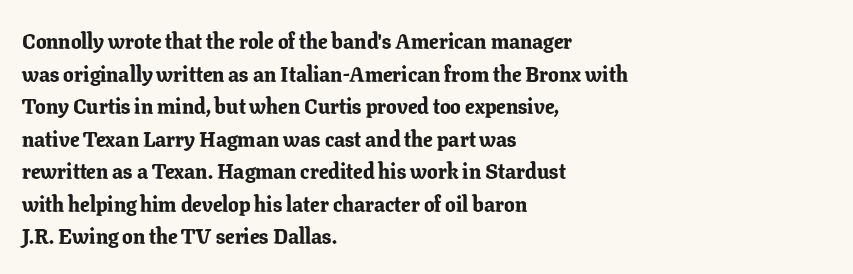
{"italic": "no", "bold": "yes", "underline": "no", "align": "left", "line_spacing": "normal", "line_spacing_ratio": 1.55, "letter_spacing": "normal", "letter_spacing_em": 0.0, "glyph_px": 21}
